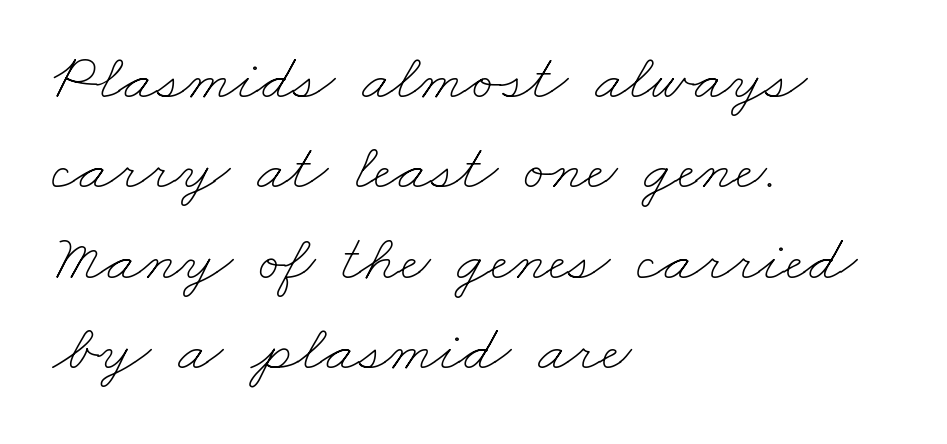
The image shows 67 px thin, wide type; set left-aligned, normal line spacing (1.35x), normal letter spacing, not underlined; low stroke contrast and a small x-height.
